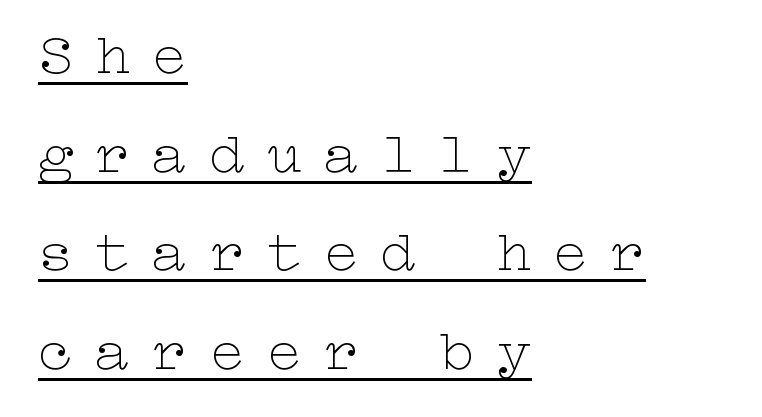
Q: Is the text bold? A: No.
Q: Is the text italic (slanted)? A: No, it is upright.
Q: Is the text underlined? A: Yes.
Q: How is the paragraph aligned? A: Left-aligned.
Q: Is the spacing between letters normal or unusually wide? A: Unusually wide.
Q: Is the spacing between lines tight, normal or loose? A: Normal.
Q: Width (condensed, normal, or wide)? A: Wide.
Q: Stroke contrast? A: Low.
Q: x-height? A: Medium.
